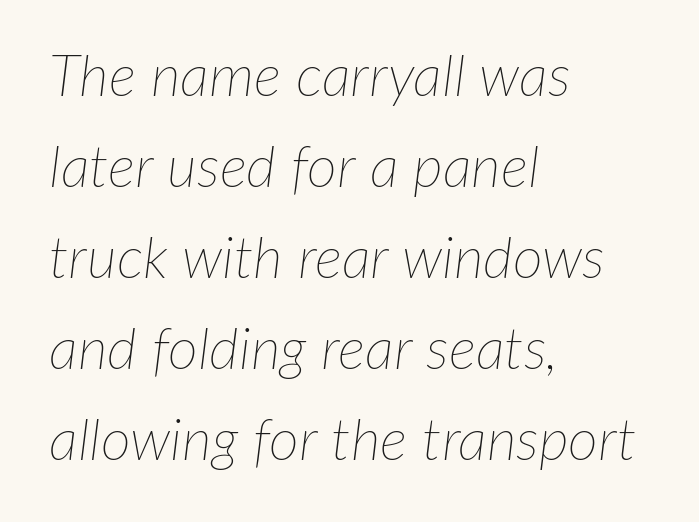
{"italic": "yes", "lean": "right", "slant_degrees": 7, "bold": "no", "weight": "thin", "width": "normal", "stroke_contrast": "low", "x_height": "medium", "monospaced": "no", "underline": "no", "align": "left", "line_spacing": "normal", "line_spacing_ratio": 1.57, "letter_spacing": "normal", "letter_spacing_em": 0.0, "glyph_px": 58}
